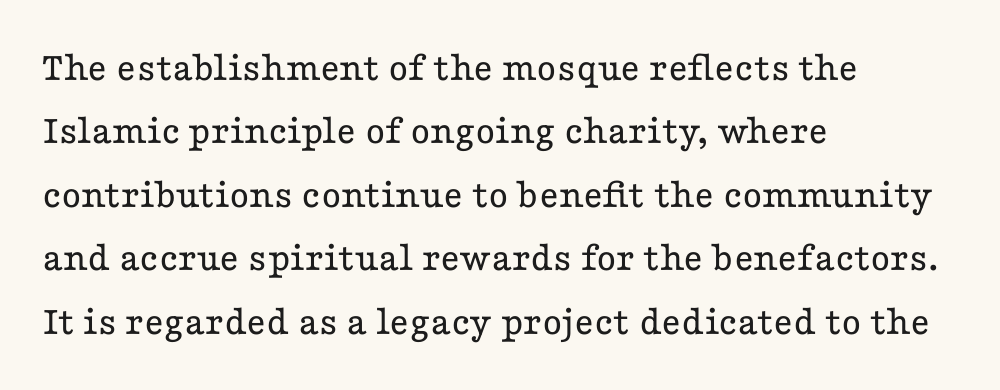
The image shows 42 px regular-weight, wide serif type, upright; set left-aligned, normal line spacing (1.51x), normal letter spacing, not underlined; low stroke contrast and a medium x-height.
